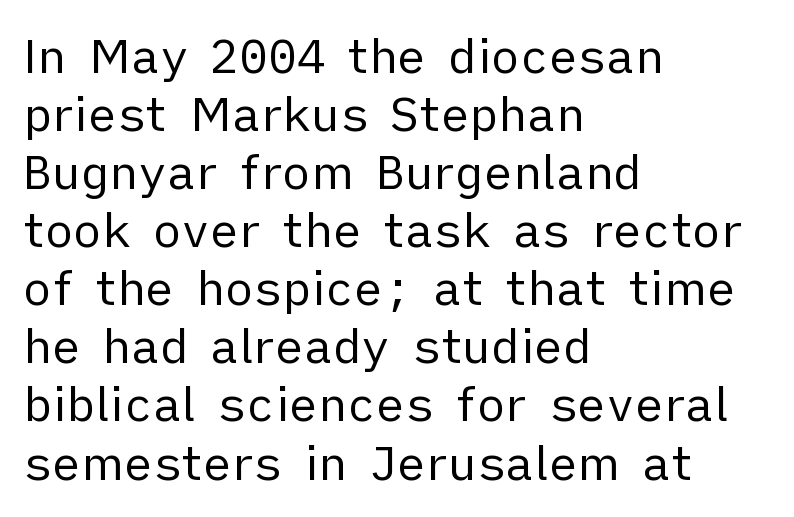
The image shows 48 px regular-weight sans-serif type, upright; set left-aligned, line spacing 1.21x, normal letter spacing, not underlined; low stroke contrast and a medium x-height.
